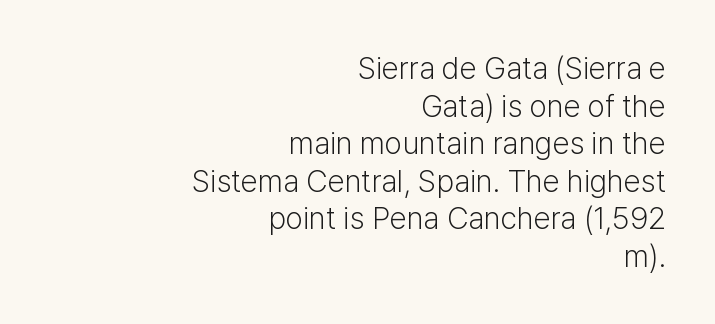
{"serif": "no", "italic": "no", "bold": "no", "weight": "light", "width": "normal", "stroke_contrast": "low", "x_height": "medium", "monospaced": "no", "underline": "no", "align": "right", "line_spacing_ratio": 1.21, "letter_spacing": "normal", "letter_spacing_em": 0.0, "glyph_px": 31}
